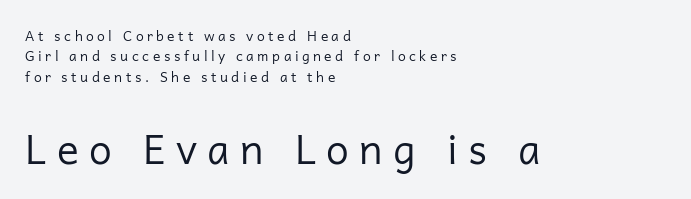
The image shows 41 px regular-weight sans-serif type, upright; set left-aligned, normal line spacing (1.45x), unusually wide letter spacing (+0.25 em), not underlined; the second (bottom) block is 2.93x larger; low stroke contrast and a medium x-height.
